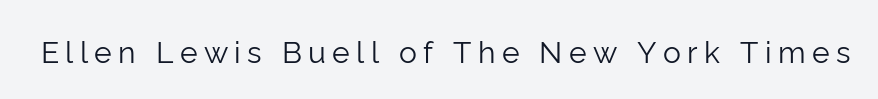
The image shows 30 px light sans-serif type, upright; set unusually wide letter spacing (+0.21 em), not underlined; low stroke contrast and a medium x-height.
